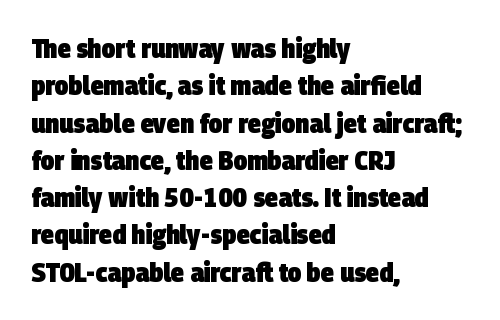
{"bold": "yes", "underline": "no", "align": "left", "line_spacing": "normal", "line_spacing_ratio": 1.38, "letter_spacing": "normal", "letter_spacing_em": 0.0, "glyph_px": 27}
